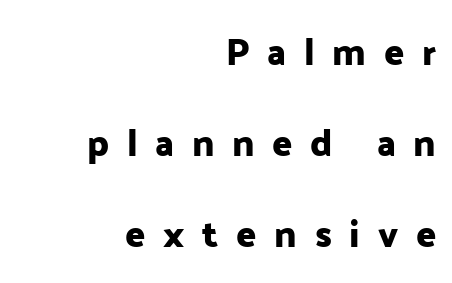
The image shows 37 px sans-serif type, upright; set right-aligned, loose line spacing (2.46x), unusually wide letter spacing (+0.48 em), not underlined; low stroke contrast and a medium x-height.
